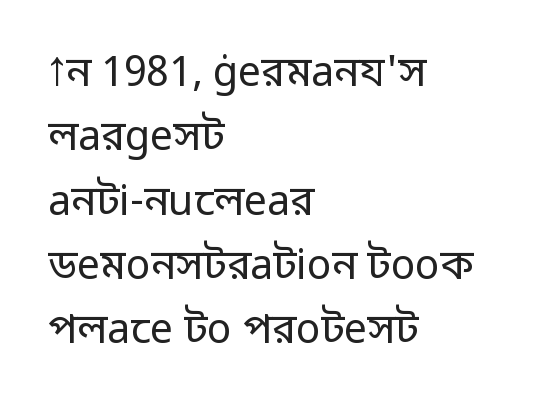
Font category for this specimen: sans-serif. The weight tops out at a normal text grade. Notice how the passage keeps a crisp vertical edge on the left only. Italic? Not at all — the glyphs are vertical. Interline gaps are of average width in this sample.
